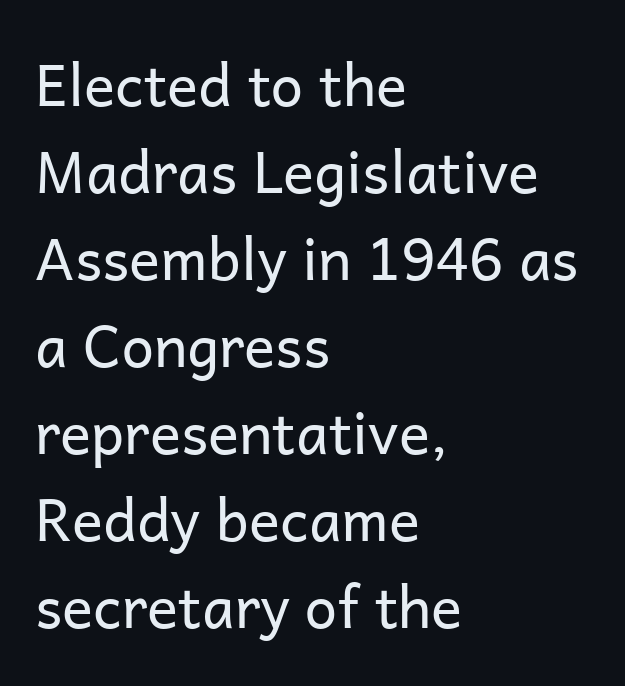
{"serif": "no", "italic": "no", "bold": "no", "weight": "regular", "width": "normal", "stroke_contrast": "low", "x_height": "medium", "monospaced": "no", "underline": "no", "align": "left", "line_spacing": "normal", "line_spacing_ratio": 1.5, "letter_spacing": "normal", "letter_spacing_em": 0.0, "glyph_px": 58}
